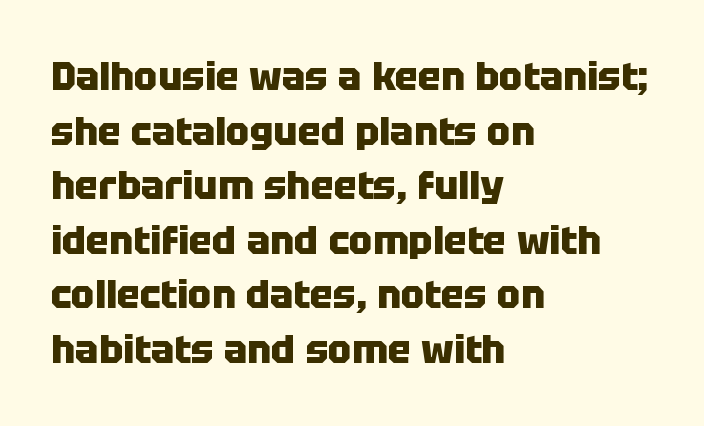
Q: Is the text bold? A: Yes.
Q: Is the text italic (slanted)? A: No, it is upright.
Q: Is the typeface a serif or a sans-serif typeface? A: Sans-serif.
Q: Is the text underlined? A: No.
Q: How is the paragraph aligned? A: Left-aligned.
Q: Is the spacing between letters normal or unusually wide? A: Normal.
Q: Is the spacing between lines tight, normal or loose? A: Normal.
Q: Width (condensed, normal, or wide)? A: Normal.
Q: Stroke contrast? A: Low.
Q: x-height? A: Large.
Q: Monospaced? A: No.
